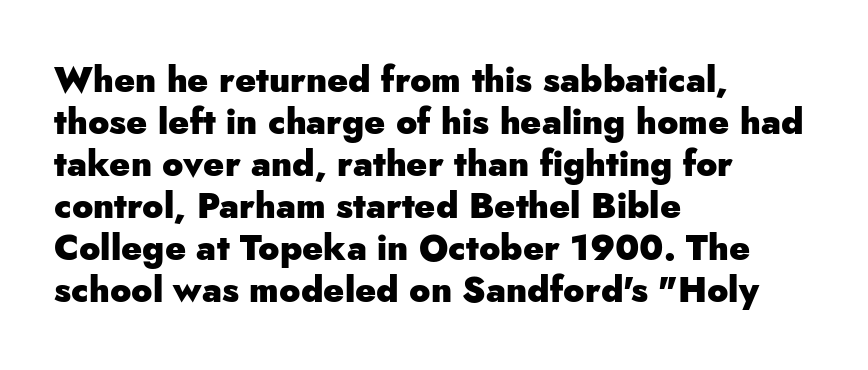
In CSS terms this would be text-align: left. The rendering keeps characters at their native spacing. The baseline area is clear. Summary of weight: heavy, a full bold. Each letter keeps its own natural width here, so spacing adapts to shape. The characters display no serif detailing; their extremities are plain.
